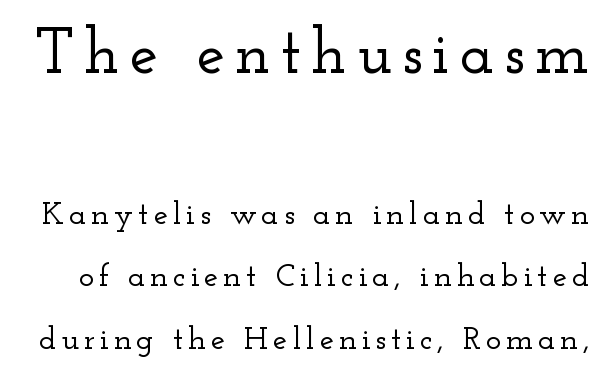
{"serif": "yes", "italic": "no", "width": "wide", "stroke_contrast": "low", "x_height": "small", "monospaced": "no", "underline": "no", "line_spacing": "loose", "line_spacing_ratio": 1.94, "larger_block": "first", "size_ratio": 2.0, "glyph_px": 64}
